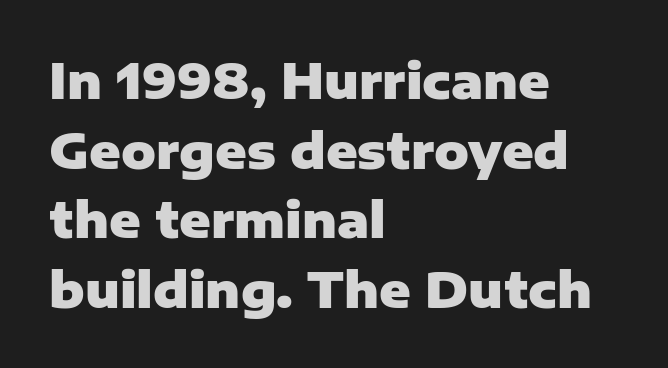
Ascenders rise straight up at ninety degrees. Horizontal bands of white between lines are of average thickness. Summary of weight: heavy, a full bold. You could not count columns in this text — the font is proportionally spaced.
